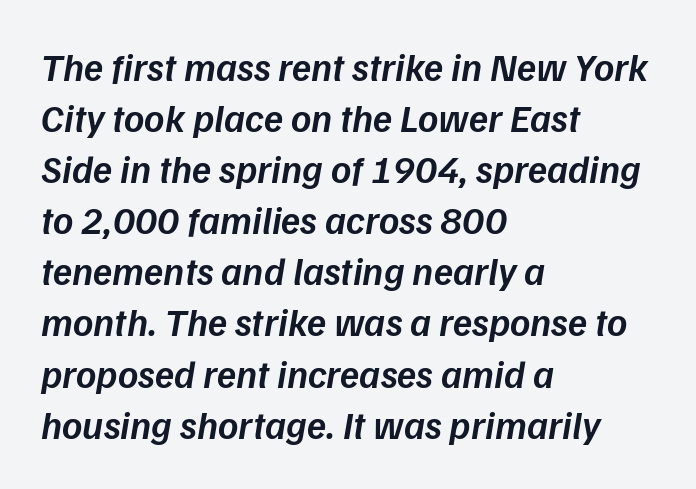
Nothing unusual about the tracking: characters are spaced as the font intends. These lines were composed using italics. Where is the straight margin? On the left. Reading down the column, the eye jumps a familiar distance to each next line.
